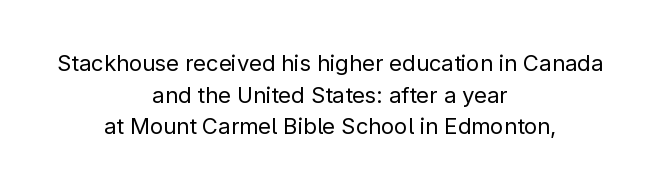
Rows of type keep a routine distance in the vertical direction. Tracking here is standard; glyphs follow each other at the usual distance. A quiet, ordinary-to-light weight characterises the typeface. Reading down the block, each line starts at a different indent, mirrored at its end.
